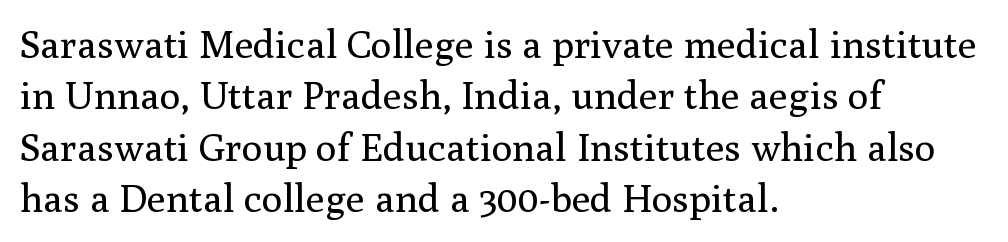
A classic flush-left, rag-right setting is used for this passage. You could not count columns in this text — the font is proportionally spaced. The glyphs in this specimen are seriffed. Vertical spacing — default. The font's upright variant was chosen for this text. This sample uses plain, unmodified letter spacing.
